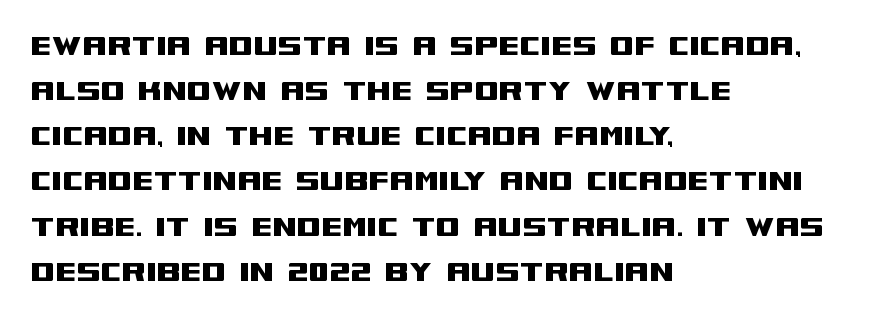
Q: Is the text italic (slanted)? A: No, it is upright.
Q: Is the typeface a serif or a sans-serif typeface? A: Sans-serif.
Q: Is the text underlined? A: No.
Q: How is the paragraph aligned? A: Left-aligned.
Q: Is the spacing between letters normal or unusually wide? A: Normal.
Q: Is the spacing between lines tight, normal or loose? A: Normal.
Q: Width (condensed, normal, or wide)? A: Wide.
Q: Stroke contrast? A: Medium.
Q: x-height? A: Large.
Q: Monospaced? A: No.
